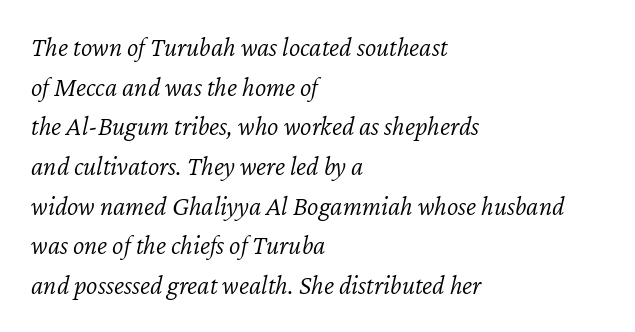
Q: Is the text bold? A: No.
Q: Is the text italic (slanted)? A: Yes, it leans right by about 12 degrees.
Q: Is the text underlined? A: No.
Q: How is the paragraph aligned? A: Left-aligned.
Q: Is the spacing between letters normal or unusually wide? A: Normal.
Q: Is the spacing between lines tight, normal or loose? A: Normal.
